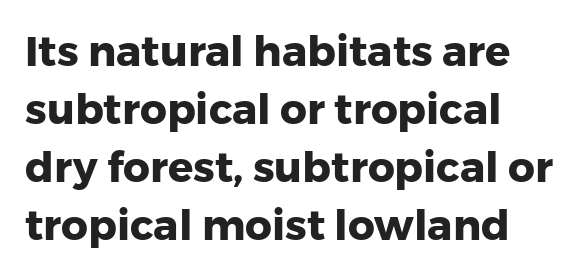
The image shows 42 px heavy sans-serif type, upright; set left-aligned, normal line spacing (1.38x), normal letter spacing, not underlined; low stroke contrast and a medium x-height.
